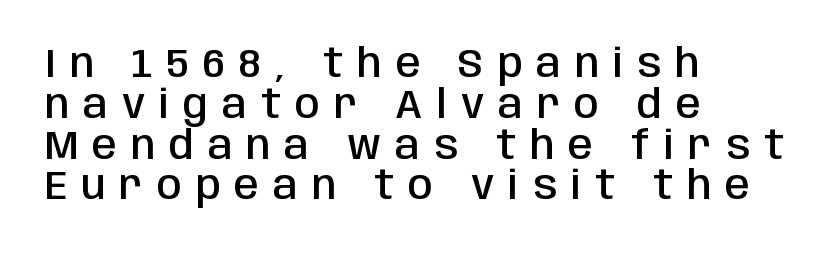
The image shows 40 px semibold, condensed sans-serif type, upright; set left-aligned, tight line spacing (1.02x), unusually wide letter spacing (+0.35 em), not underlined; low stroke contrast and a large x-height.
